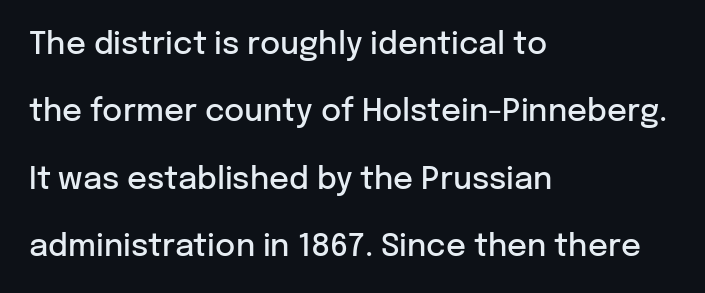
Q: Is the text bold? A: Semi-bold.
Q: Is the text italic (slanted)? A: No, it is upright.
Q: Is the typeface a serif or a sans-serif typeface? A: Sans-serif.
Q: Is the text underlined? A: No.
Q: How is the paragraph aligned? A: Left-aligned.
Q: Is the spacing between letters normal or unusually wide? A: Normal.
Q: Is the spacing between lines tight, normal or loose? A: Loose.
Q: Width (condensed, normal, or wide)? A: Normal.
Q: Stroke contrast? A: Low.
Q: x-height? A: Medium.
Q: Monospaced? A: No.
